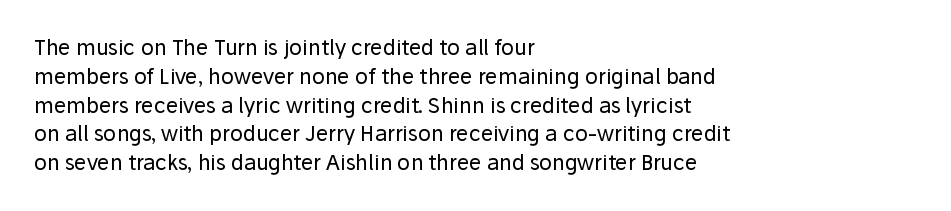
Each new line begins a customary step beneath the previous one. Stems here are at most as thick as an everyday book face. Words appear dense and cohesive because spacing is normal. Descenders hang freely into open space. The axis of the letterforms is exactly vertical.
